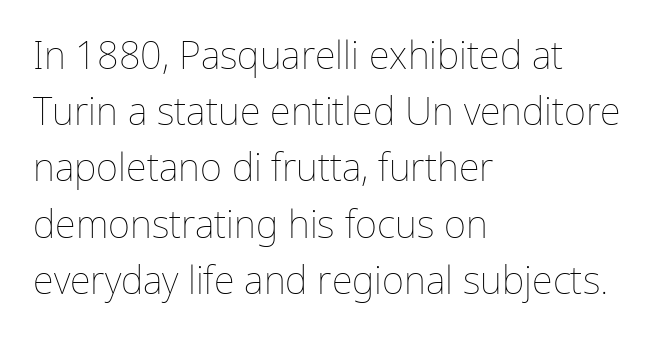
The image shows 38 px thin type, upright; set left-aligned, normal line spacing (1.48x), normal letter spacing, not underlined; low stroke contrast and a medium x-height.
